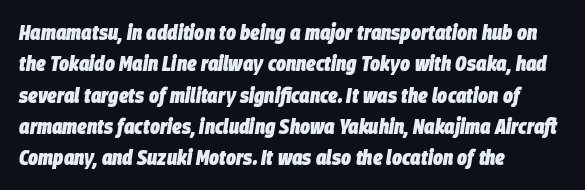
Emphasis by weight is at full strength: bold. Descender tails drop into unmarked territory. Glyph-to-glyph distance matches everyday printed text. Is the block centered? No — it sits flush against the left margin.
